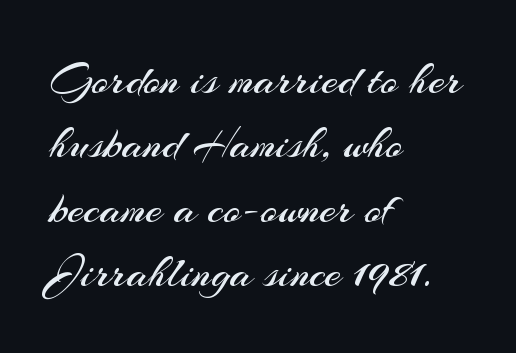
The text block is weighted toward the left margin, trailing off unevenly rightward. Stroke mass is kept to a normal reading level or below. Think of a printed novel: that variable character pitch is what you see here. The rendering keeps characters at their native spacing. Quick note: underline off. Vertically, the passage feels balanced, rows spaced as you'd expect.
